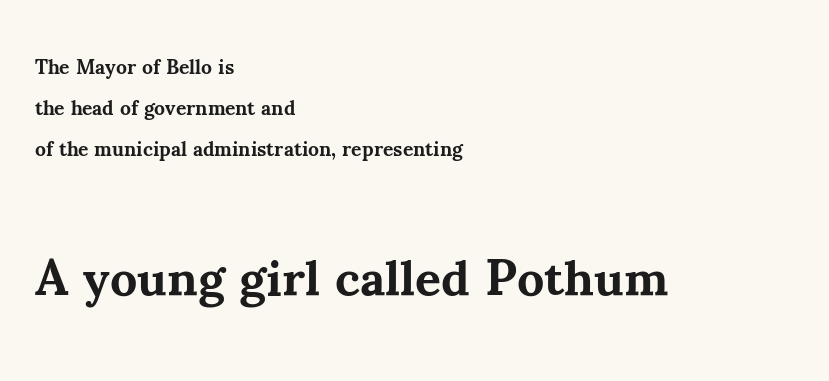
The image shows 50 px bold serif type, upright; set left-aligned, loose line spacing (2.05x), normal letter spacing, not underlined; the second (bottom) block is 2.5x larger; medium stroke contrast and a small x-height.
